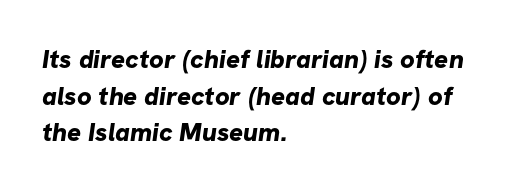
The image shows 26 px bold type; set left-aligned, normal line spacing (1.41x), normal letter spacing, not underlined.
